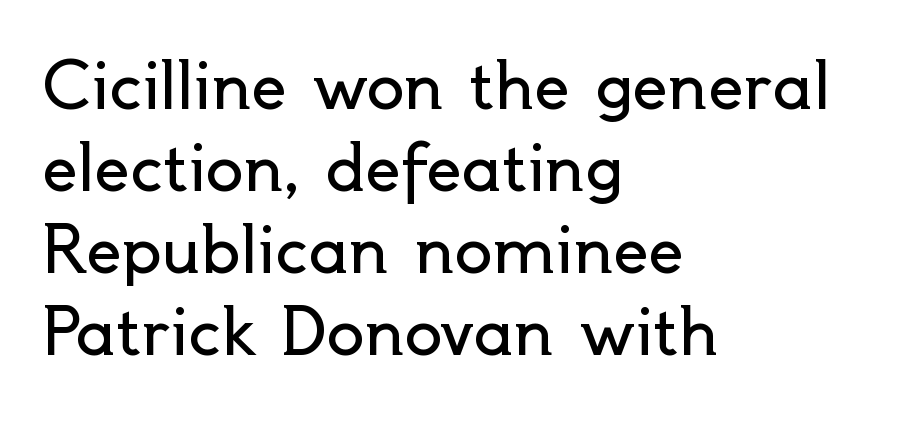
Q: Is the text bold? A: No.
Q: Is the text italic (slanted)? A: No, it is upright.
Q: Is the typeface a serif or a sans-serif typeface? A: Sans-serif.
Q: Is the text underlined? A: No.
Q: How is the paragraph aligned? A: Left-aligned.
Q: Is the spacing between letters normal or unusually wide? A: Normal.
Q: Is the spacing between lines tight, normal or loose? A: Normal.
Q: Width (condensed, normal, or wide)? A: Normal.
Q: x-height? A: Small.
Q: Monospaced? A: No.
